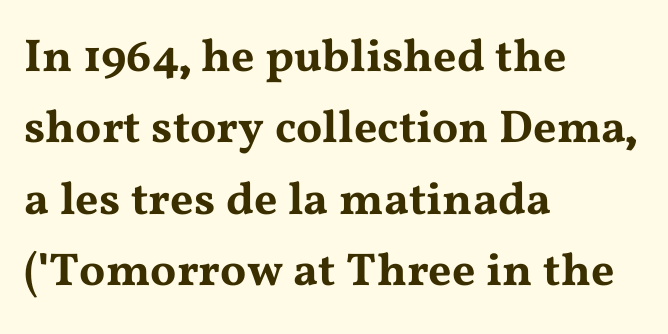
Check the space under the baseline: it is left empty. The face used here is proportionally spaced, like ordinary book or web type. The designer left line spacing at the default. Does the lettering tilt? It doesn't — this is upright.
